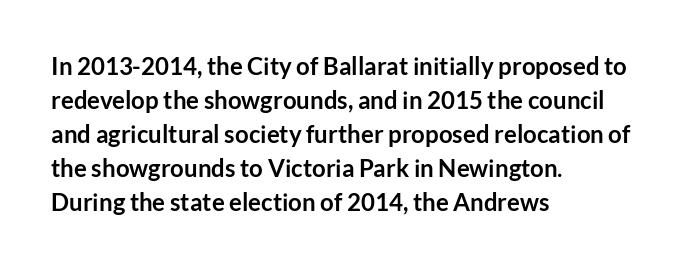
{"italic": "no", "bold": "yes", "underline": "no", "align": "left", "line_spacing": "normal", "line_spacing_ratio": 1.42, "letter_spacing": "normal", "letter_spacing_em": 0.0, "glyph_px": 24}
